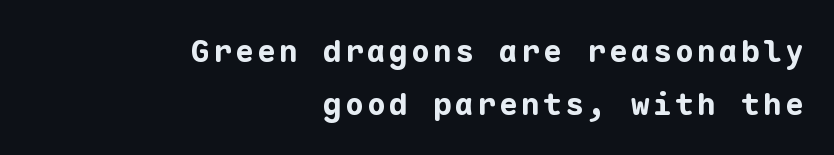
The image shows 31 px bold sans-serif type, upright, monospaced; set right-aligned, normal line spacing (1.7x), not underlined; low stroke contrast and a medium x-height.
